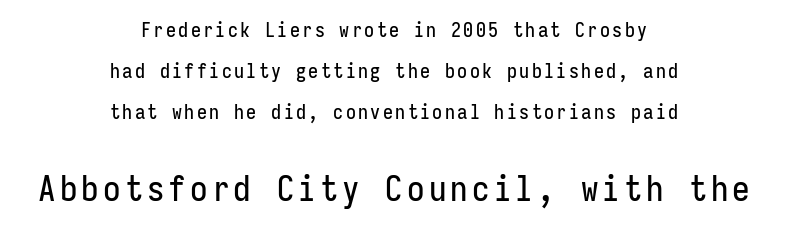
The image shows 35 px condensed sans-serif type, upright, monospaced; set centered, loose line spacing (2.04x), not underlined; the second (bottom) block is 1.75x larger; low stroke contrast and a medium x-height.
